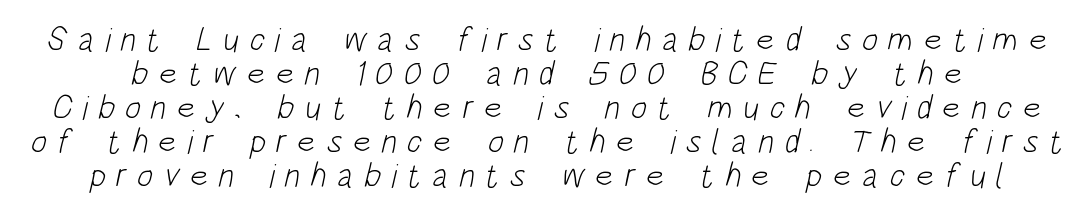
Q: Is the text bold? A: No.
Q: Is the typeface a serif or a sans-serif typeface? A: Sans-serif.
Q: Is the text underlined? A: No.
Q: Is the spacing between letters normal or unusually wide? A: Unusually wide.
Q: Is the spacing between lines tight, normal or loose? A: Tight.
Q: Width (condensed, normal, or wide)? A: Condensed.
Q: Stroke contrast? A: Low.
Q: x-height? A: Large.
Q: Monospaced? A: No.
